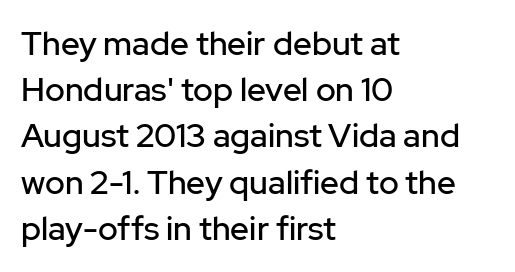
Q: Is the text italic (slanted)? A: No, it is upright.
Q: Is the typeface a serif or a sans-serif typeface? A: Sans-serif.
Q: Is the text underlined? A: No.
Q: How is the paragraph aligned? A: Left-aligned.
Q: Is the spacing between letters normal or unusually wide? A: Normal.
Q: Is the spacing between lines tight, normal or loose? A: Normal.
Q: Width (condensed, normal, or wide)? A: Normal.
Q: Stroke contrast? A: Low.
Q: x-height? A: Medium.
Q: Monospaced? A: No.
